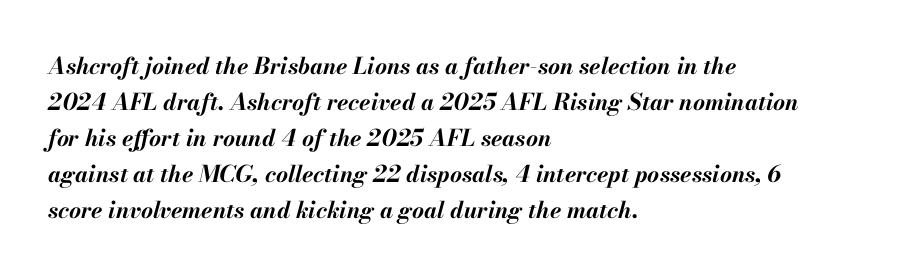
Slant detected: the letters are inclined. Bold? Absolutely — the strokes are thick and heavy. This block has exactly the height ordinary leading produces. Left-aligned paragraph, ragged on the right. What stands out about the letter spacing? Nothing — it is the standard amount. The space beneath each line is pristine and unruled.
